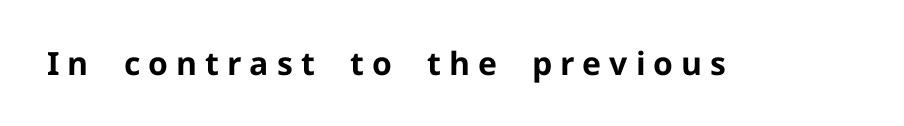
{"serif": "no", "italic": "no", "bold": "yes", "weight": "bold", "width": "normal", "stroke_contrast": "low", "x_height": "medium", "monospaced": "no", "underline": "no", "letter_spacing": "wide", "letter_spacing_em": 0.25, "glyph_px": 32}
